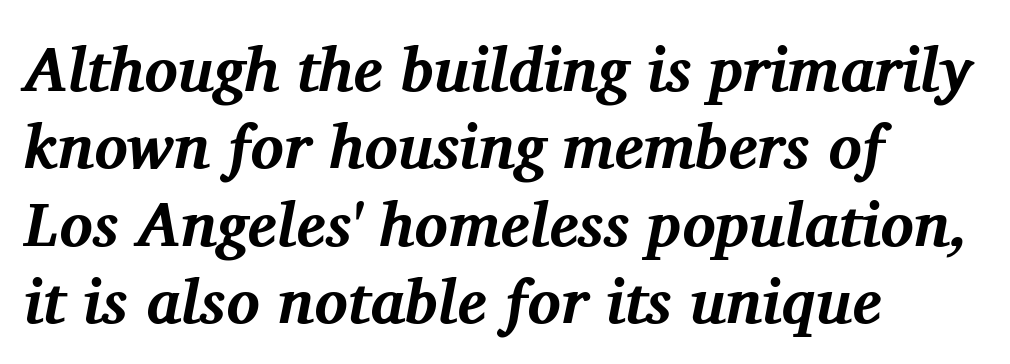
The image shows 62 px bold serif type, italic (leaning right); set left-aligned, normal line spacing (1.25x), normal letter spacing, not underlined; medium stroke contrast and a medium x-height.
